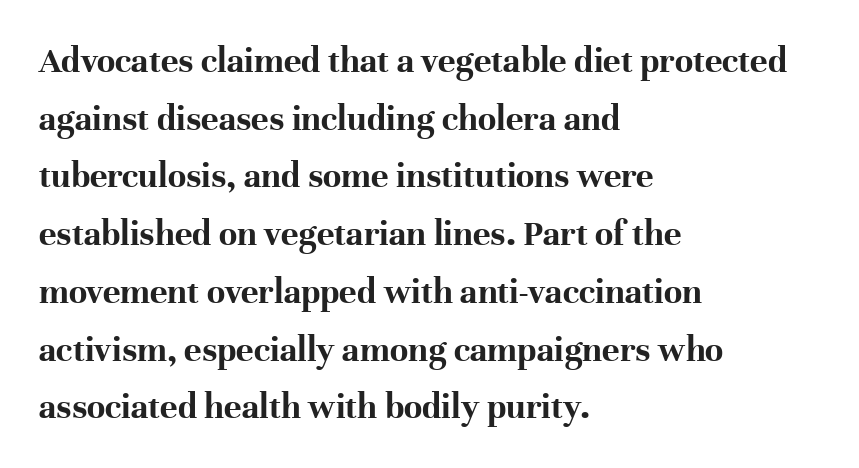
{"serif": "yes", "italic": "no", "bold": "yes", "weight": "bold", "width": "normal", "stroke_contrast": "high", "x_height": "medium", "monospaced": "no", "underline": "no", "align": "left", "line_spacing": "normal", "line_spacing_ratio": 1.56, "letter_spacing": "normal", "letter_spacing_em": 0.0, "glyph_px": 37}
